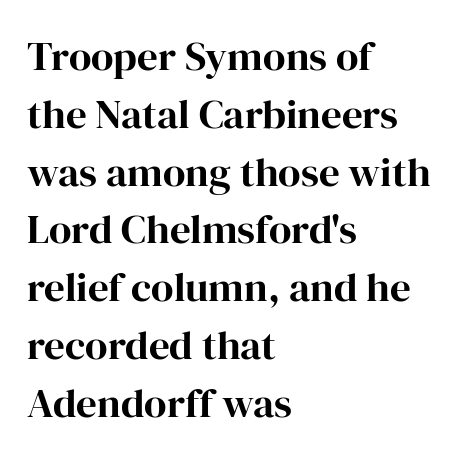
Q: Is the text bold? A: Yes.
Q: Is the text italic (slanted)? A: No, it is upright.
Q: Is the typeface a serif or a sans-serif typeface? A: Serif.
Q: Is the text underlined? A: No.
Q: How is the paragraph aligned? A: Left-aligned.
Q: Is the spacing between letters normal or unusually wide? A: Normal.
Q: Is the spacing between lines tight, normal or loose? A: Normal.
Q: Width (condensed, normal, or wide)? A: Normal.
Q: Stroke contrast? A: High.
Q: x-height? A: Medium.
Q: Monospaced? A: No.
